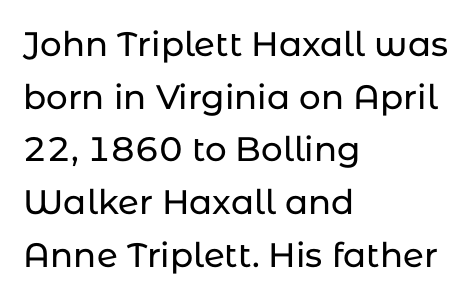
Q: Is the text italic (slanted)? A: No, it is upright.
Q: Is the typeface a serif or a sans-serif typeface? A: Sans-serif.
Q: Is the text underlined? A: No.
Q: How is the paragraph aligned? A: Left-aligned.
Q: Is the spacing between letters normal or unusually wide? A: Normal.
Q: Is the spacing between lines tight, normal or loose? A: Normal.
Q: Width (condensed, normal, or wide)? A: Normal.
Q: Stroke contrast? A: Low.
Q: x-height? A: Medium.
Q: Monospaced? A: No.
